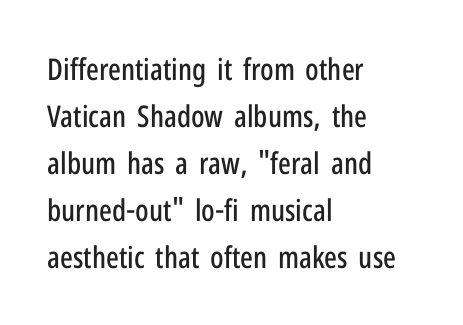
{"serif": "no", "italic": "no", "width": "condensed", "stroke_contrast": "low", "x_height": "medium", "monospaced": "no", "underline": "no", "align": "left", "line_spacing": "normal", "line_spacing_ratio": 1.57, "letter_spacing": "normal", "letter_spacing_em": 0.0, "glyph_px": 30}
